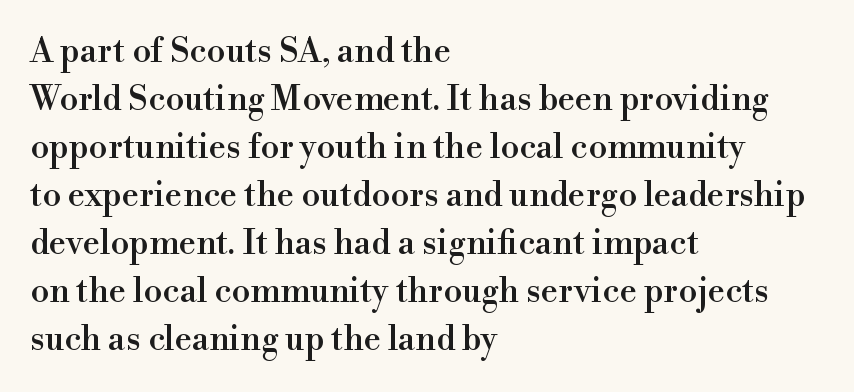
{"serif": "yes", "italic": "no", "width": "normal", "stroke_contrast": "high", "x_height": "small", "monospaced": "no", "underline": "no", "align": "left", "line_spacing": "normal", "line_spacing_ratio": 1.41, "letter_spacing": "normal", "letter_spacing_em": 0.0, "glyph_px": 34}
